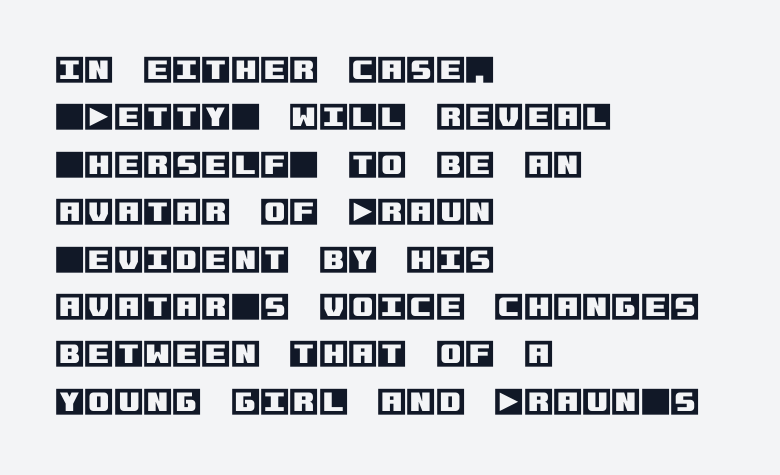
Q: Is the text italic (slanted)? A: No, it is upright.
Q: Is the text underlined? A: No.
Q: How is the paragraph aligned? A: Left-aligned.
Q: Is the spacing between letters normal or unusually wide? A: Normal.
Q: Is the spacing between lines tight, normal or loose? A: Normal.
Q: Width (condensed, normal, or wide)? A: Normal.
Q: x-height? A: Large.
